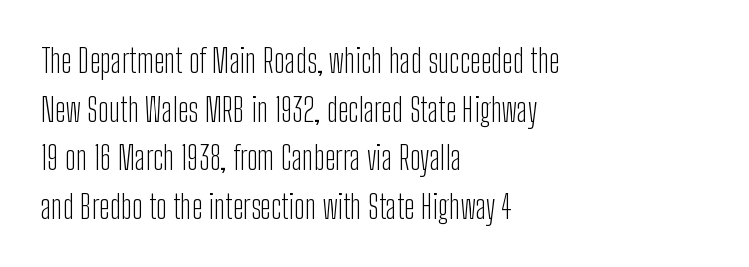
{"serif": "no", "italic": "no", "bold": "no", "weight": "light", "width": "condensed", "stroke_contrast": "low", "x_height": "medium", "monospaced": "no", "underline": "no", "align": "left", "line_spacing": "normal", "line_spacing_ratio": 1.52, "letter_spacing": "normal", "letter_spacing_em": 0.0, "glyph_px": 32}
